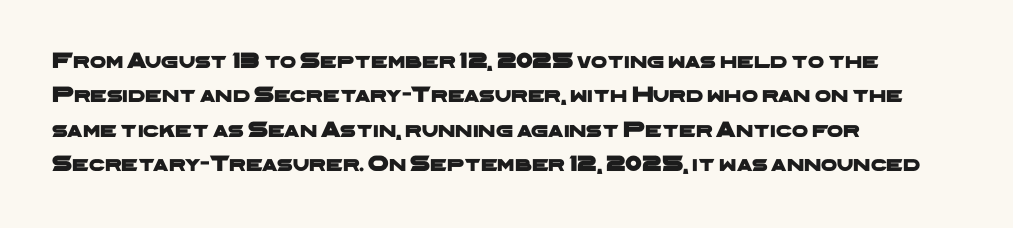
{"underline": "no", "align": "left", "line_spacing": "normal", "line_spacing_ratio": 1.49, "letter_spacing": "normal", "letter_spacing_em": 0.0, "glyph_px": 23}
